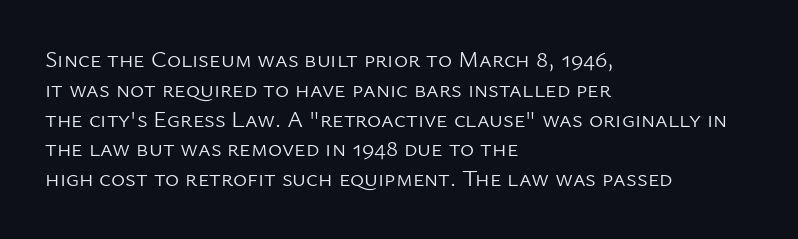
The image shows 24 px text type, upright; set left-aligned, line spacing 1.24x, normal letter spacing, not underlined.
